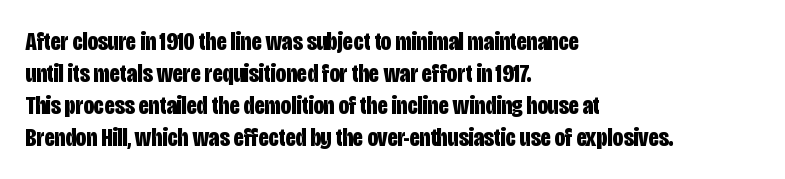
Alignment: flush left. A clean baseline with only descenders dipping below it. Vertical strokes here are truly vertical. Every letter is thick-stroked: bold, no question. A typesetter would call this zero additional tracking.
